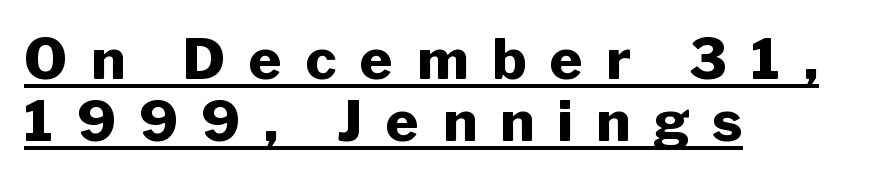
Spacing between characters has been opened up far beyond the box default. Every word sits above its own underline. Look at the stroke-to-counter ratio: heavy, a bold. What's the leading like? Squeezed, with rows nearly overlapping. Is this a sans? Yes — the strokes have no serifs. This rendering uses left alignment, leaving the right contour irregular.
